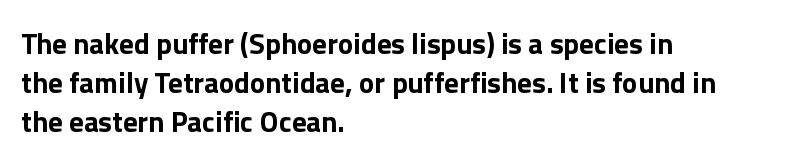
The designer left line spacing at the default. Letters rest on an invisible, unmarked baseline. The compositor pushed each line to the left boundary. The type sits square on the baseline with zero lean. No feet cap the strokes, marking this as sans-serif type.
